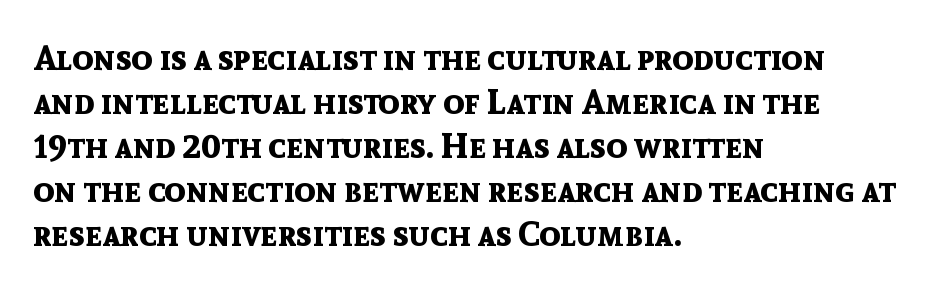
The image shows 35 px bold sans-serif type, upright; set left-aligned, normal line spacing (1.26x), normal letter spacing, not underlined; a medium x-height.
